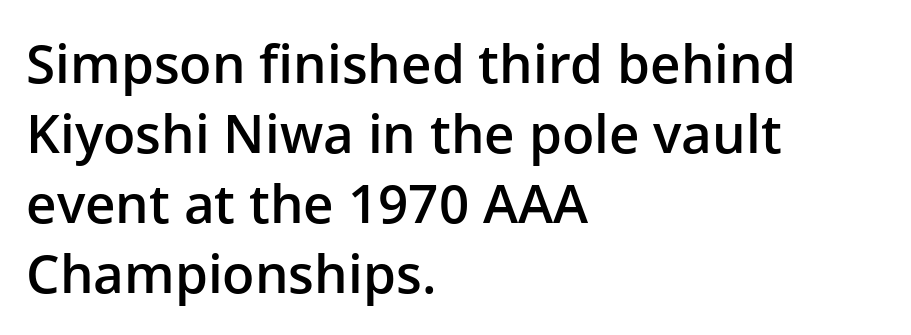
{"serif": "no", "italic": "no", "bold": "semi", "weight": "semibold", "width": "normal", "stroke_contrast": "low", "x_height": "medium", "monospaced": "no", "underline": "no", "align": "left", "line_spacing": "normal", "line_spacing_ratio": 1.32, "letter_spacing": "normal", "letter_spacing_em": 0.0, "glyph_px": 53}
